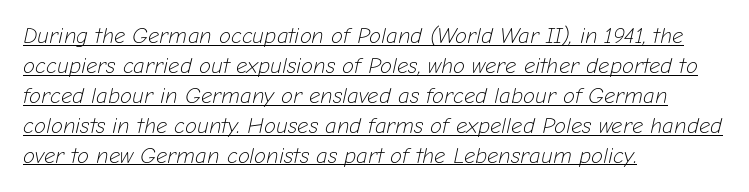
{"italic": "yes", "lean": "right", "slant_degrees": 12, "bold": "no", "underline": "yes", "align": "left", "line_spacing": "normal", "line_spacing_ratio": 1.36, "letter_spacing": "normal", "letter_spacing_em": 0.0, "glyph_px": 22}
